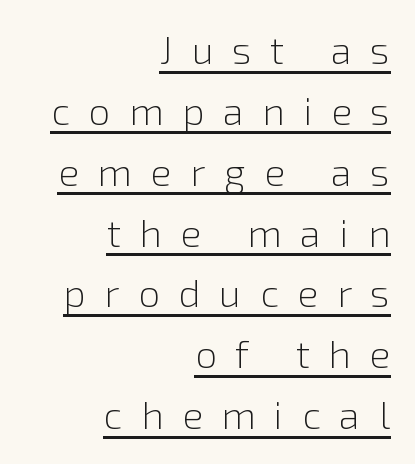
The image shows 39 px light sans-serif type, upright; set right-aligned, normal line spacing (1.56x), unusually wide letter spacing (+0.48 em), underlined; a medium x-height.
